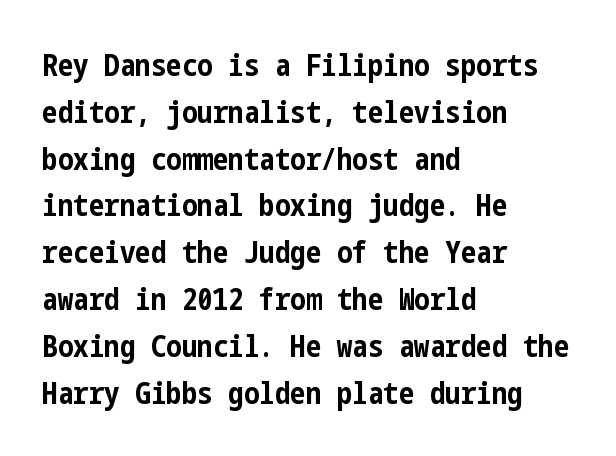
Q: Is the text bold? A: Yes.
Q: Is the text italic (slanted)? A: No, it is upright.
Q: Is the typeface a serif or a sans-serif typeface? A: Sans-serif.
Q: Is the text underlined? A: No.
Q: How is the paragraph aligned? A: Left-aligned.
Q: Is the spacing between letters normal or unusually wide? A: Normal.
Q: Is the spacing between lines tight, normal or loose? A: Normal.
Q: Width (condensed, normal, or wide)? A: Condensed.
Q: Stroke contrast? A: Low.
Q: x-height? A: Medium.
